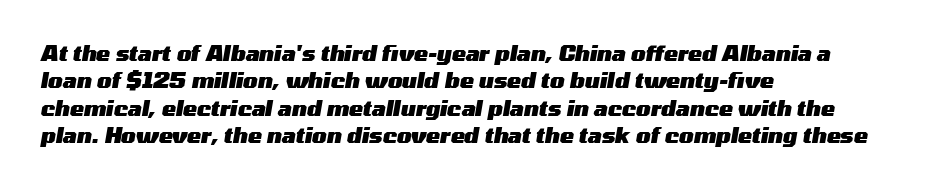
{"italic": "yes", "lean": "right", "slant_degrees": 10, "bold": "yes", "underline": "no", "align": "left", "line_spacing": "normal", "line_spacing_ratio": 1.3, "letter_spacing": "normal", "letter_spacing_em": 0.0, "glyph_px": 21}
